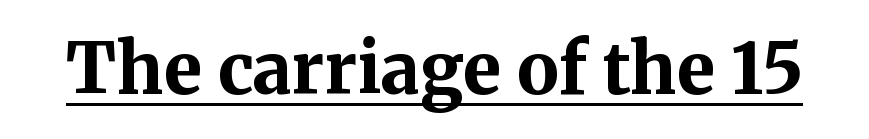
The letters are bold, with thick, heavy strokes. Honestly, the underline is the first thing you notice here. A serif font was chosen for this passage. The specimen reads as upright at a glance. Each letter keeps its own natural width here, so spacing adapts to shape. Between one letter and the next there's only the usual sliver of space.
